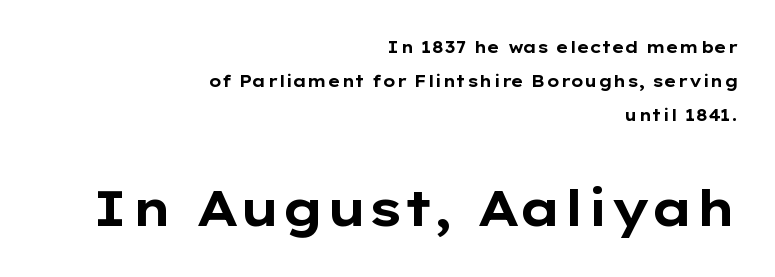
The rendering uses a bold face; every stroke is thick and dark. Rendered with straight, roman letterforms. Check the space under the baseline: it is left empty. The face used here is rendered with its standard letterfit. Look at the glyph heights: the lower group is clearly the bigger setting. The rag falls on the left side of this text block.
